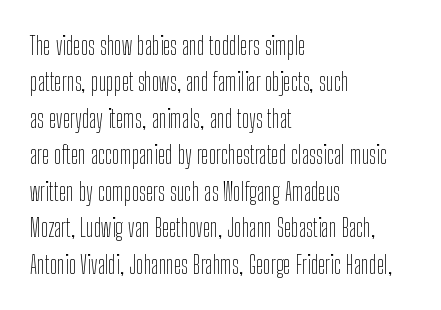
Q: Is the text bold? A: No.
Q: Is the text italic (slanted)? A: No, it is upright.
Q: Is the text underlined? A: No.
Q: How is the paragraph aligned? A: Left-aligned.
Q: Is the spacing between letters normal or unusually wide? A: Normal.
Q: Is the spacing between lines tight, normal or loose? A: Normal.
